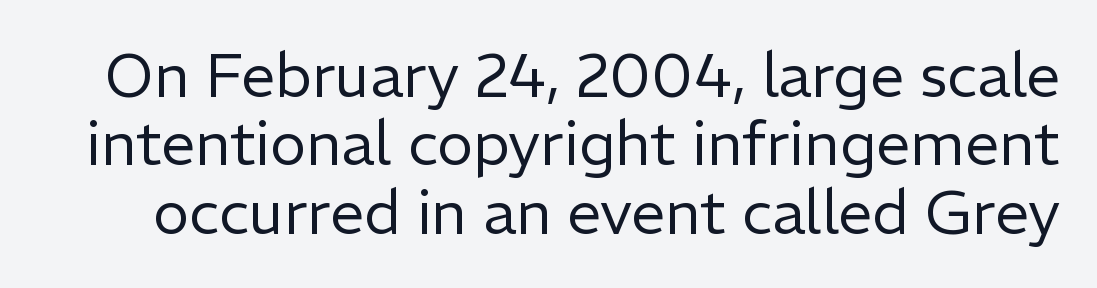
Plain, unruled lines of type. You could call the tracking neutral — neither tight nor loose. The face used here is proportionally spaced, like ordinary book or web type. Nothing sits at the stroke ends, so this counts as sans-serif. Vertical stems look standard width or narrower in stroke.
